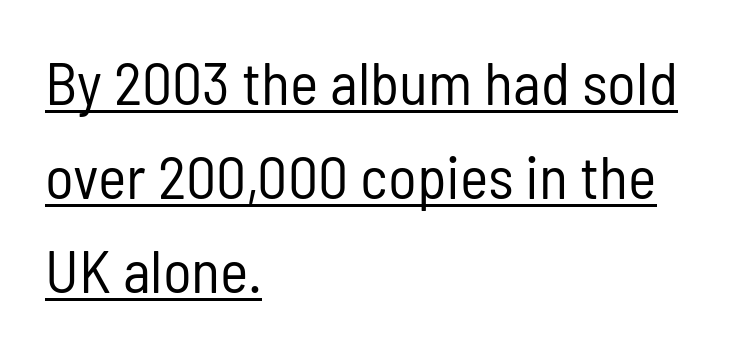
Q: Is the text bold? A: No.
Q: Is the text italic (slanted)? A: No, it is upright.
Q: Is the typeface a serif or a sans-serif typeface? A: Sans-serif.
Q: Is the text underlined? A: Yes.
Q: How is the paragraph aligned? A: Left-aligned.
Q: Is the spacing between letters normal or unusually wide? A: Normal.
Q: Is the spacing between lines tight, normal or loose? A: Normal.
Q: Width (condensed, normal, or wide)? A: Condensed.
Q: Stroke contrast? A: Low.
Q: x-height? A: Medium.
Q: Monospaced? A: No.
